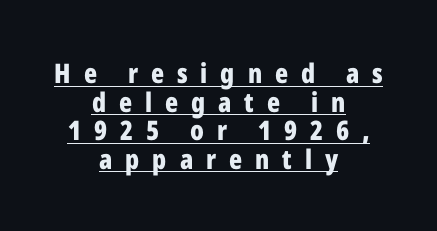
{"italic": "no", "bold": "yes", "underline": "yes", "align": "center", "line_spacing": "tight", "line_spacing_ratio": 1.06, "letter_spacing": "wide", "letter_spacing_em": 0.48, "glyph_px": 27}
